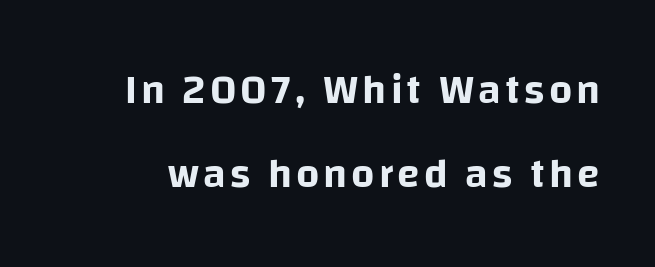
The image shows 41 px sans-serif type, upright; set loose line spacing (2.05x), not underlined; low stroke contrast and a large x-height.
